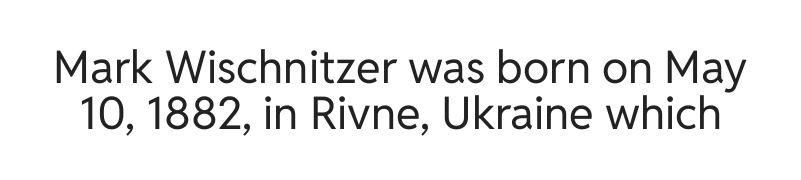
Q: Is the text bold? A: No.
Q: Is the text italic (slanted)? A: No, it is upright.
Q: Is the typeface a serif or a sans-serif typeface? A: Sans-serif.
Q: Is the text underlined? A: No.
Q: Is the spacing between letters normal or unusually wide? A: Normal.
Q: Is the spacing between lines tight, normal or loose? A: Tight.
Q: Width (condensed, normal, or wide)? A: Normal.
Q: Stroke contrast? A: Low.
Q: x-height? A: Medium.
Q: Monospaced? A: No.
